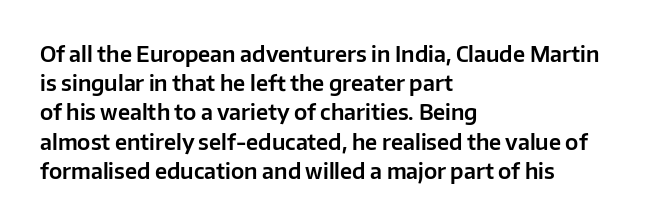
The image shows 21 px text type, upright; set left-aligned, normal line spacing (1.39x), normal letter spacing, not underlined.
